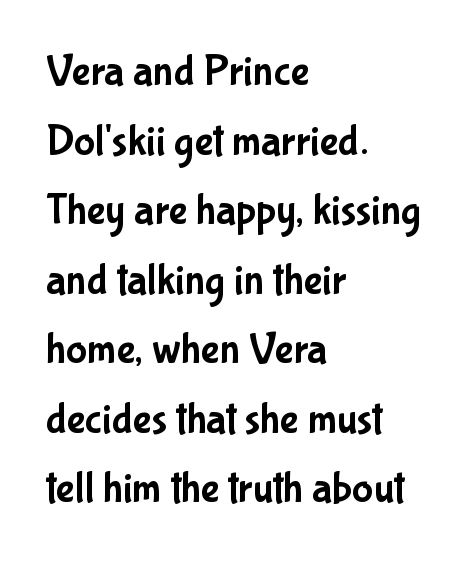
{"serif": "no", "italic": "no", "width": "condensed", "stroke_contrast": "low", "x_height": "medium", "monospaced": "no", "underline": "no", "align": "left", "line_spacing": "normal", "line_spacing_ratio": 1.58, "letter_spacing": "normal", "letter_spacing_em": 0.0, "glyph_px": 44}
